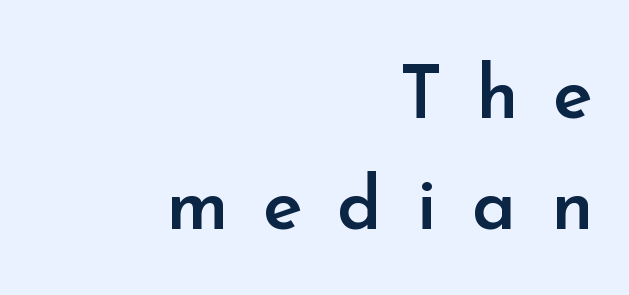
{"serif": "no", "italic": "no", "bold": "semi", "weight": "semibold", "width": "normal", "stroke_contrast": "low", "x_height": "small", "monospaced": "no", "underline": "no", "align": "right", "line_spacing": "normal", "line_spacing_ratio": 1.5, "letter_spacing": "wide", "letter_spacing_em": 0.47, "glyph_px": 74}
